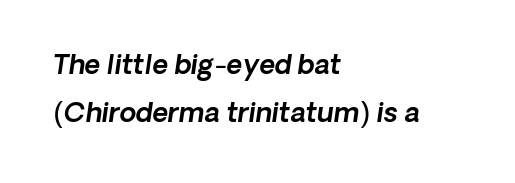
The image shows 27 px text type, italic (leaning right); set left-aligned, line spacing 1.78x, normal letter spacing, not underlined.
